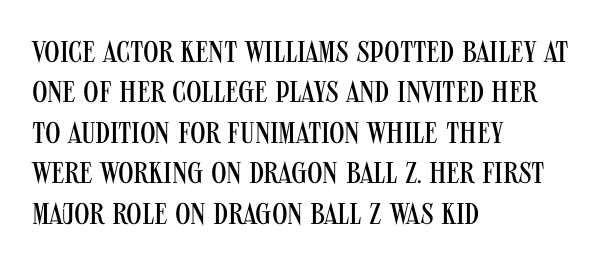
Weight class: somewhere from thin through regular. Casual observation: everything's shoved over to the left. In terms of posture, this sample is upright. Words appear dense and cohesive because spacing is normal. This sample uses a sans-serif face. Think of a printed novel: that variable character pitch is what you see here.
